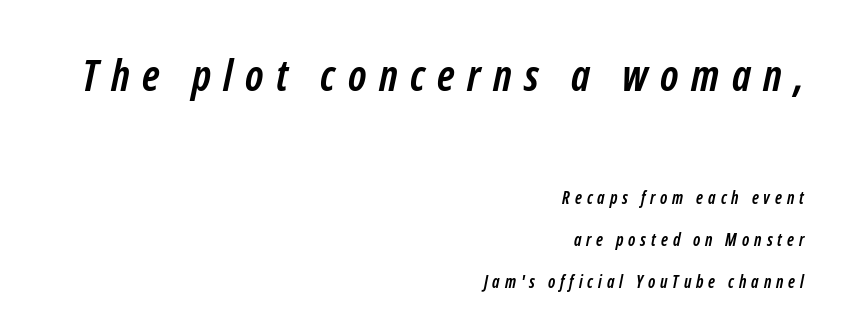
Q: Is the text bold? A: Yes.
Q: Is the typeface a serif or a sans-serif typeface? A: Sans-serif.
Q: Is the text underlined? A: No.
Q: How is the paragraph aligned? A: Right-aligned.
Q: Is the spacing between letters normal or unusually wide? A: Unusually wide.
Q: Is the spacing between lines tight, normal or loose? A: Loose.
Q: Which block of text is set in a larger size, the first (top) or the second (bottom)? A: The first (top) one.
Q: Width (condensed, normal, or wide)? A: Condensed.
Q: Stroke contrast? A: Low.
Q: x-height? A: Medium.
Q: Monospaced? A: No.
